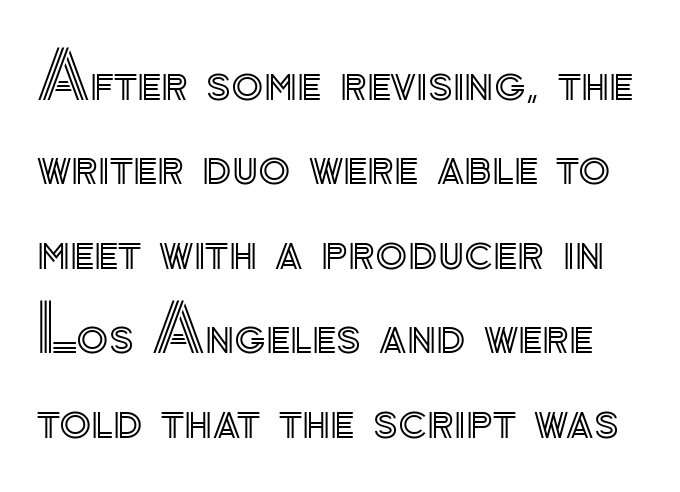
Q: Is the text italic (slanted)? A: No, it is upright.
Q: Is the text underlined? A: No.
Q: Is the spacing between letters normal or unusually wide? A: Normal.
Q: Is the spacing between lines tight, normal or loose? A: Normal.
Q: Width (condensed, normal, or wide)? A: Normal.
Q: x-height? A: Small.
Q: Monospaced? A: No.
